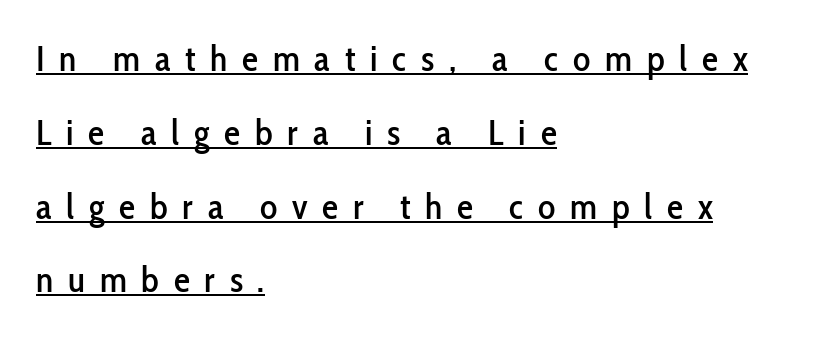
Q: Is the text italic (slanted)? A: No, it is upright.
Q: Is the typeface a serif or a sans-serif typeface? A: Sans-serif.
Q: Is the text underlined? A: Yes.
Q: How is the paragraph aligned? A: Left-aligned.
Q: Is the spacing between letters normal or unusually wide? A: Unusually wide.
Q: Is the spacing between lines tight, normal or loose? A: Loose.
Q: Width (condensed, normal, or wide)? A: Condensed.
Q: Stroke contrast? A: Low.
Q: x-height? A: Medium.
Q: Monospaced? A: No.
